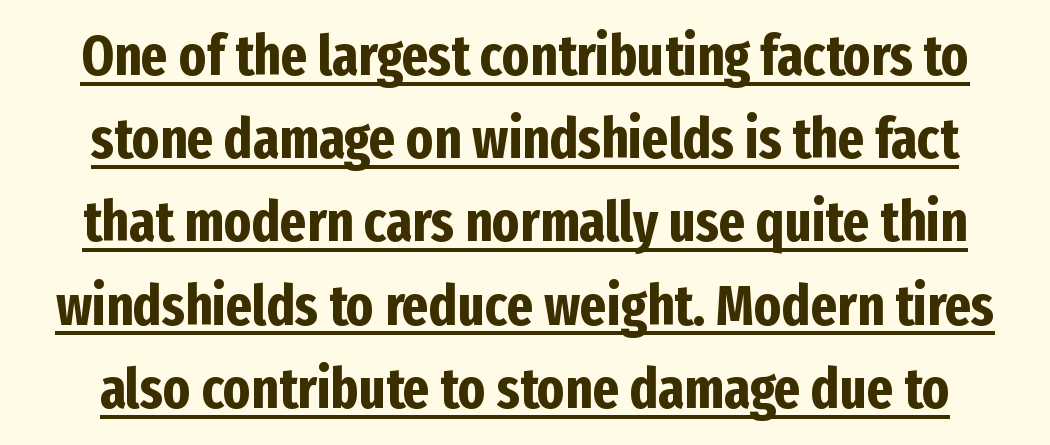
The image shows 57 px bold, condensed sans-serif type, upright; set normal line spacing (1.46x), normal letter spacing, underlined; low stroke contrast and a medium x-height.
